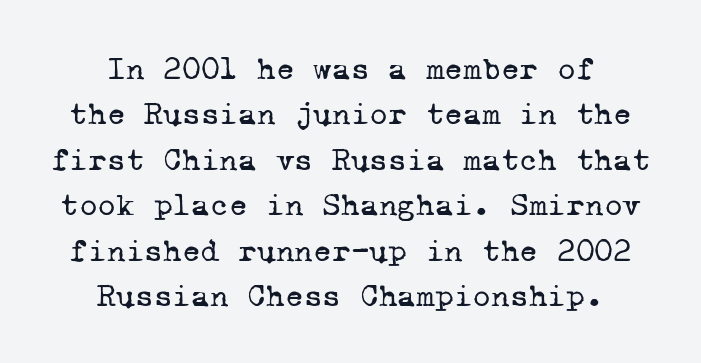
Weight: regular or lighter. Descender tails drop into unmarked territory. The setting favours the middle, as headings and verse often do. Is the letter spacing exaggerated? No — it looks like the ordinary default. Type style note: has serifs. The passage shown is typed in a monospace face where columns stay perfectly aligned.
